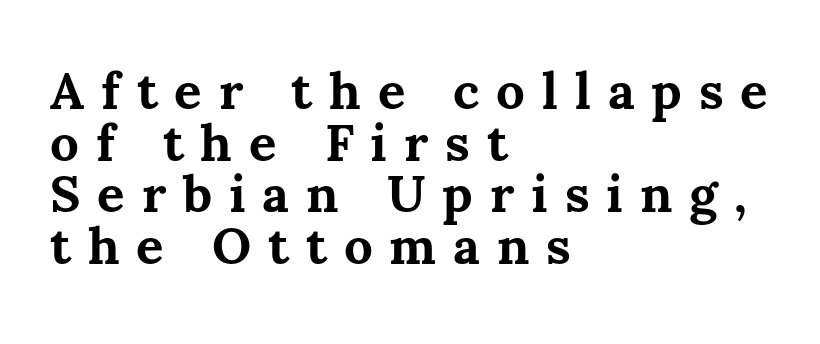
{"italic": "no", "bold": "yes", "weight": "bold", "width": "normal", "stroke_contrast": "medium", "x_height": "medium", "monospaced": "no", "underline": "no", "align": "left", "line_spacing": "tight", "line_spacing_ratio": 1.01, "letter_spacing": "wide", "letter_spacing_em": 0.33, "glyph_px": 51}
